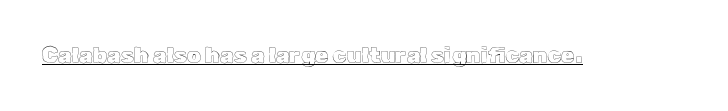
{"italic": "no", "underline": "yes", "letter_spacing": "normal", "letter_spacing_em": 0.0, "glyph_px": 22}
